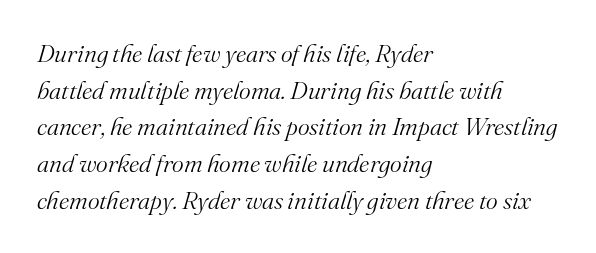
Q: Is the text bold? A: No.
Q: Is the text italic (slanted)? A: Yes, it leans right by about 16 degrees.
Q: Is the text underlined? A: No.
Q: How is the paragraph aligned? A: Left-aligned.
Q: Is the spacing between letters normal or unusually wide? A: Normal.
Q: Is the spacing between lines tight, normal or loose? A: Normal.
